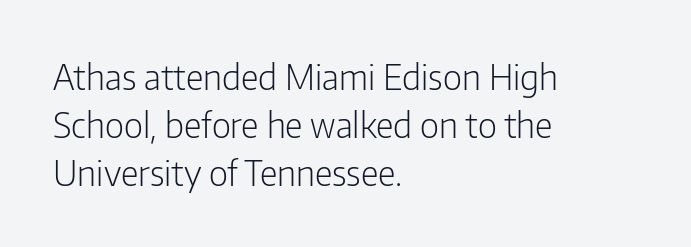
Q: Is the text bold? A: No.
Q: Is the text italic (slanted)? A: No, it is upright.
Q: Is the typeface a serif or a sans-serif typeface? A: Sans-serif.
Q: Is the text underlined? A: No.
Q: How is the paragraph aligned? A: Left-aligned.
Q: Is the spacing between letters normal or unusually wide? A: Normal.
Q: Is the spacing between lines tight, normal or loose? A: Normal.
Q: Width (condensed, normal, or wide)? A: Condensed.
Q: Stroke contrast? A: Low.
Q: x-height? A: Medium.
Q: Monospaced? A: No.
